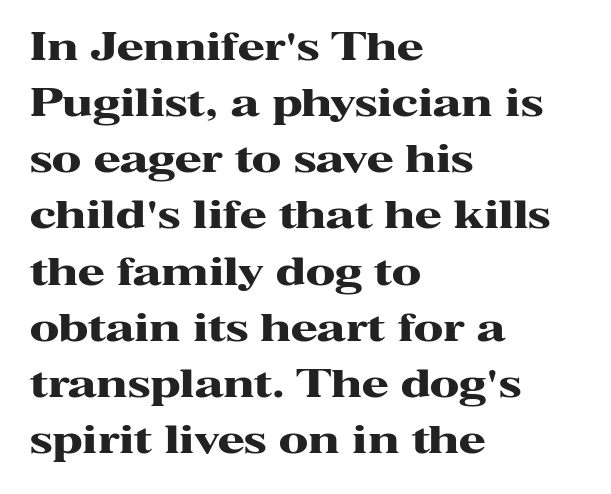
This rendering uses left alignment, leaving the right contour irregular. Note the varied advance widths — an 'i' is clearly narrower than an 'm'. The words here are not underlined. These lines were composed using upright roman letters. In terms of weight, the rendering is a true, heavy bold. The lines sit at an ordinary, default distance from one another.
